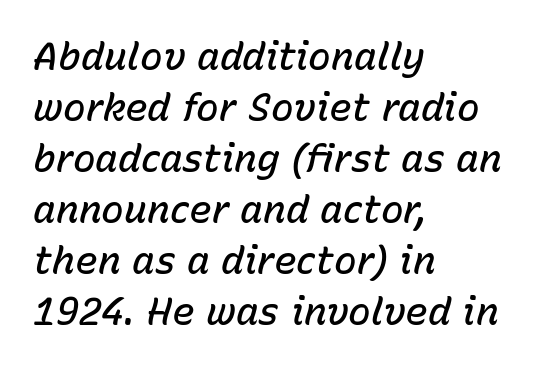
The image shows 38 px semibold type, italic (leaning right); set left-aligned, normal line spacing (1.34x), normal letter spacing, not underlined; low stroke contrast and a medium x-height.
